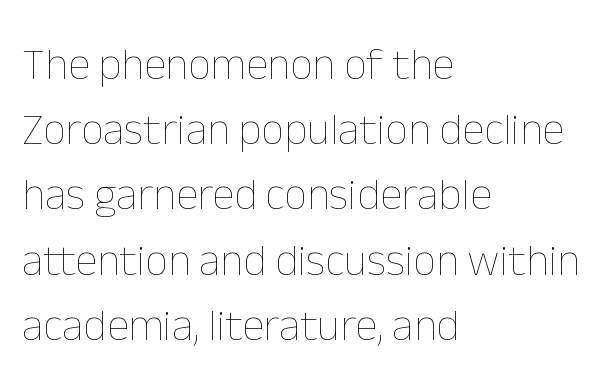
{"italic": "no", "bold": "no", "weight": "thin", "width": "normal", "stroke_contrast": "low", "x_height": "medium", "monospaced": "no", "underline": "no", "align": "left", "line_spacing": "normal", "line_spacing_ratio": 1.45, "letter_spacing": "normal", "letter_spacing_em": 0.0, "glyph_px": 45}
